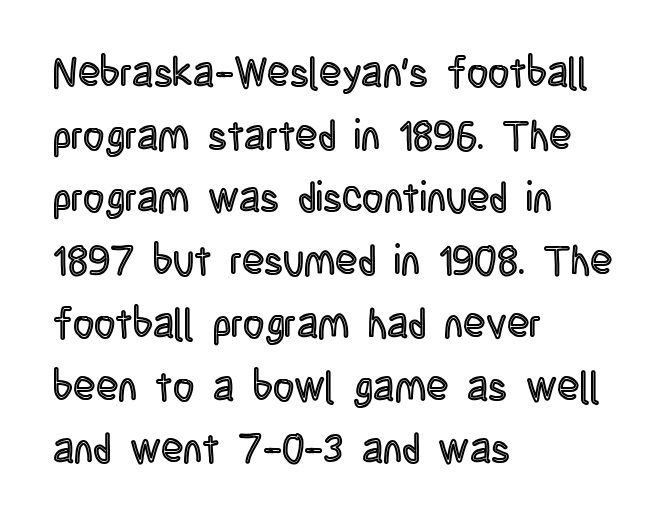
Q: Is the text italic (slanted)? A: No, it is upright.
Q: Is the text underlined? A: No.
Q: How is the paragraph aligned? A: Left-aligned.
Q: Is the spacing between letters normal or unusually wide? A: Normal.
Q: Is the spacing between lines tight, normal or loose? A: Normal.
Q: Width (condensed, normal, or wide)? A: Condensed.
Q: x-height? A: Large.
Q: Monospaced? A: No.
